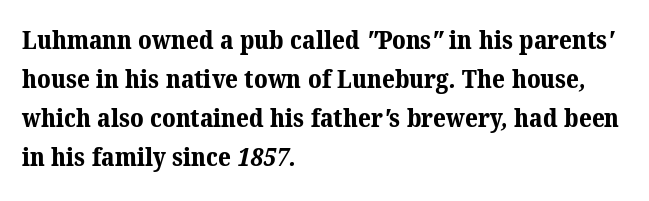
The image shows 25 px bold type; set left-aligned, normal line spacing (1.56x), normal letter spacing, not underlined.
